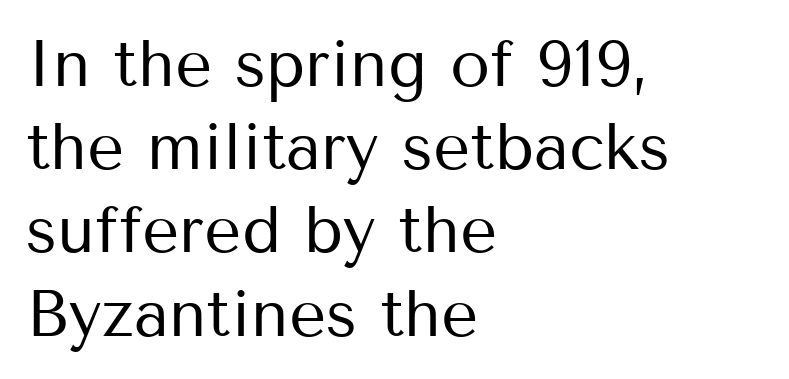
Q: Is the text bold? A: No.
Q: Is the text italic (slanted)? A: No, it is upright.
Q: Is the typeface a serif or a sans-serif typeface? A: Sans-serif.
Q: Is the text underlined? A: No.
Q: How is the paragraph aligned? A: Left-aligned.
Q: Is the spacing between letters normal or unusually wide? A: Normal.
Q: Is the spacing between lines tight, normal or loose? A: Normal.
Q: Width (condensed, normal, or wide)? A: Normal.
Q: Stroke contrast? A: Medium.
Q: x-height? A: Medium.
Q: Monospaced? A: No.
